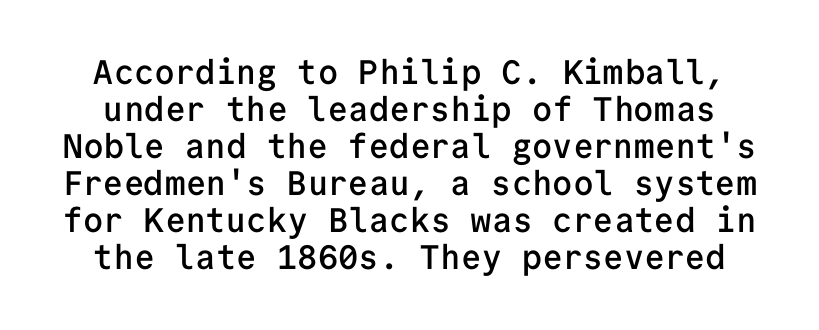
Q: Is the text bold? A: Semi-bold.
Q: Is the text italic (slanted)? A: No, it is upright.
Q: Is the typeface a serif or a sans-serif typeface? A: Sans-serif.
Q: Is the text underlined? A: No.
Q: Is the spacing between letters normal or unusually wide? A: Normal.
Q: Is the spacing between lines tight, normal or loose? A: Tight.
Q: Width (condensed, normal, or wide)? A: Normal.
Q: Stroke contrast? A: Low.
Q: x-height? A: Medium.
Q: Monospaced? A: Yes.
